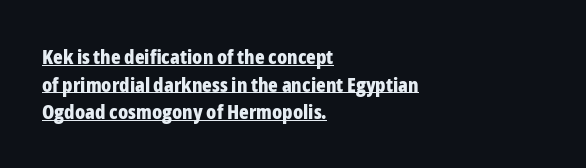
{"italic": "no", "bold": "yes", "underline": "yes", "align": "left", "line_spacing": "normal", "line_spacing_ratio": 1.38, "letter_spacing": "normal", "letter_spacing_em": 0.0, "glyph_px": 20}
